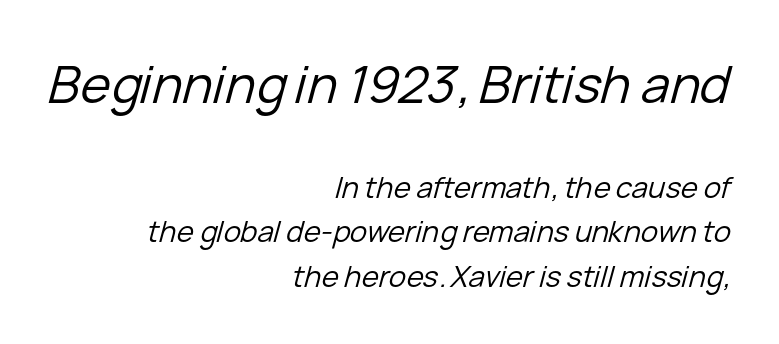
These lines are rendered in a variable-pitch font. Inter-character spacing is left at the font's built-in metrics. The passage is arranged like a letterhead date or caption credit — flush right. The specimen reads as italic at a glance. Anything drawn beneath the words? Only blank space. Bold? No — there's no thickening of the strokes.
